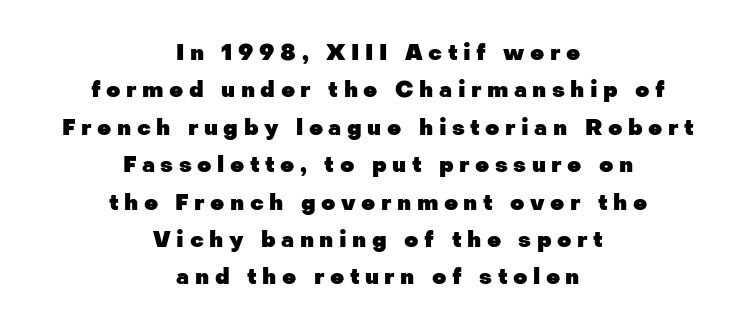
{"italic": "no", "bold": "yes", "underline": "no", "align": "center", "line_spacing": "normal", "line_spacing_ratio": 1.7, "letter_spacing": "wide", "letter_spacing_em": 0.25, "glyph_px": 22}
